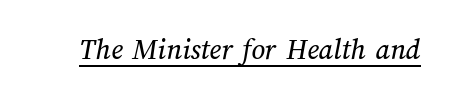
Q: Is the text underlined? A: Yes.
Q: Is the spacing between letters normal or unusually wide? A: Normal.
Q: Width (condensed, normal, or wide)? A: Normal.
Q: Stroke contrast? A: Medium.
Q: x-height? A: Medium.
Q: Monospaced? A: No.
